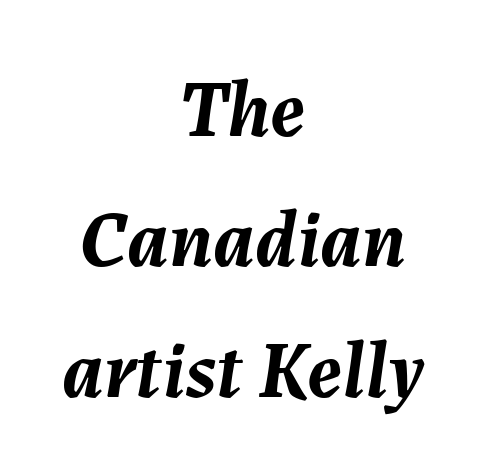
{"italic": "yes", "lean": "right", "slant_degrees": 7, "bold": "yes", "weight": "semibold", "width": "normal", "stroke_contrast": "medium", "x_height": "medium", "monospaced": "no", "underline": "no", "align": "center", "line_spacing": "normal", "line_spacing_ratio": 1.63, "letter_spacing": "normal", "letter_spacing_em": 0.0, "glyph_px": 80}
